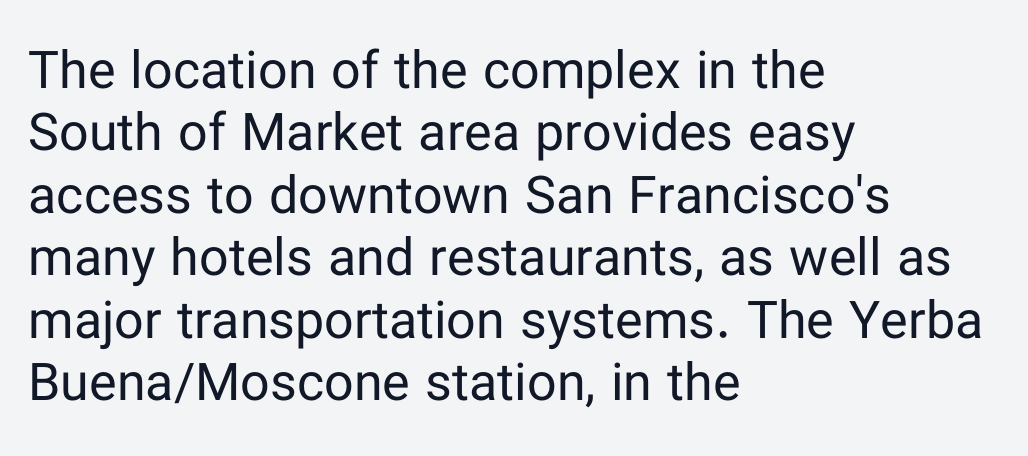
{"serif": "no", "italic": "no", "bold": "no", "weight": "regular", "width": "normal", "stroke_contrast": "low", "x_height": "medium", "monospaced": "no", "underline": "no", "align": "left", "line_spacing_ratio": 1.2, "letter_spacing": "normal", "letter_spacing_em": 0.0, "glyph_px": 52}
